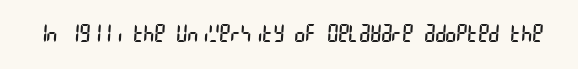
The image shows 23 px text type; set normal letter spacing, not underlined.
